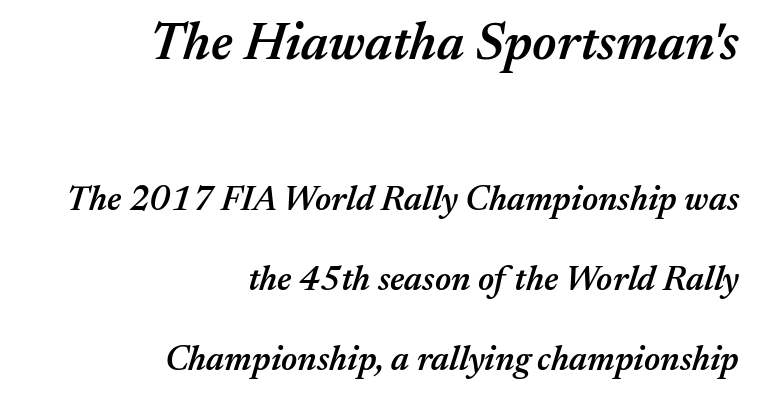
Q: Is the text bold? A: Semi-bold.
Q: Is the text italic (slanted)? A: Yes, it leans right by about 17 degrees.
Q: Is the text underlined? A: No.
Q: How is the paragraph aligned? A: Right-aligned.
Q: Is the spacing between letters normal or unusually wide? A: Normal.
Q: Is the spacing between lines tight, normal or loose? A: Loose.
Q: Which block of text is set in a larger size, the first (top) or the second (bottom)? A: The first (top) one.
Q: Width (condensed, normal, or wide)? A: Normal.
Q: Stroke contrast? A: Medium.
Q: x-height? A: Medium.
Q: Monospaced? A: No.
